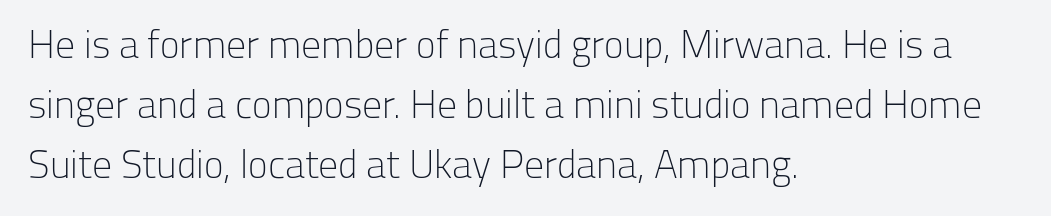
The image shows 40 px light sans-serif type, upright; set left-aligned, normal line spacing (1.5x), normal letter spacing, not underlined; low stroke contrast and a medium x-height.
